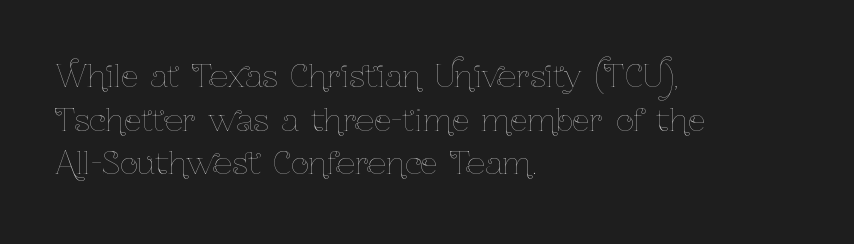
The image shows 31 px thin, condensed type, upright; set left-aligned, normal line spacing (1.41x), normal letter spacing, not underlined; low stroke contrast and a medium x-height.
